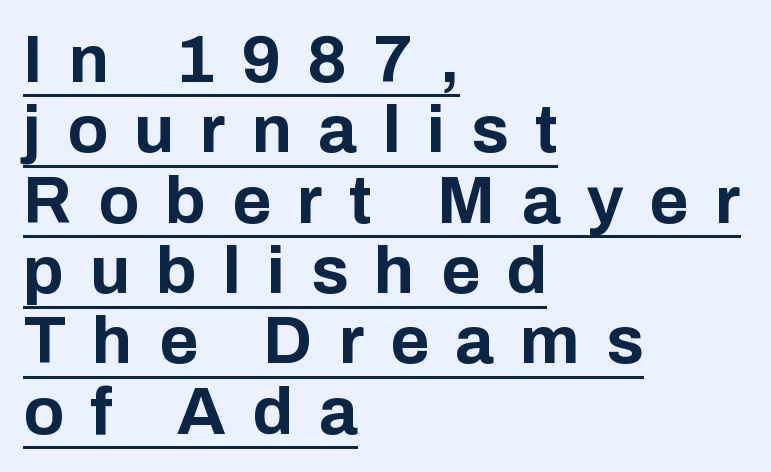
Q: Is the text bold? A: Yes.
Q: Is the text italic (slanted)? A: No, it is upright.
Q: Is the typeface a serif or a sans-serif typeface? A: Sans-serif.
Q: Is the text underlined? A: Yes.
Q: How is the paragraph aligned? A: Left-aligned.
Q: Is the spacing between letters normal or unusually wide? A: Unusually wide.
Q: Is the spacing between lines tight, normal or loose? A: Tight.
Q: Width (condensed, normal, or wide)? A: Normal.
Q: Stroke contrast? A: Low.
Q: x-height? A: Medium.
Q: Monospaced? A: No.
